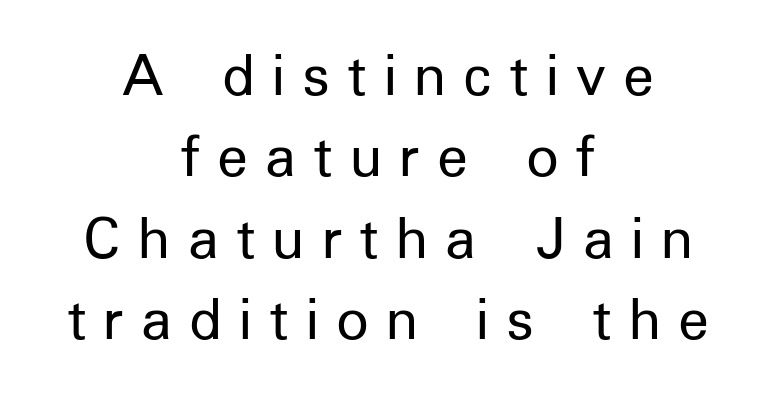
The image shows 64 px regular-weight sans-serif type, upright; set centered, normal line spacing (1.27x), unusually wide letter spacing (+0.27 em), not underlined; low stroke contrast and a medium x-height.
